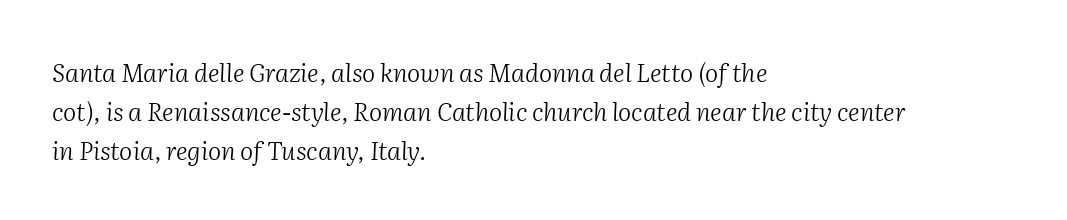
The image shows 25 px text type, italic (leaning right); set left-aligned, normal line spacing (1.56x), normal letter spacing, not underlined.
